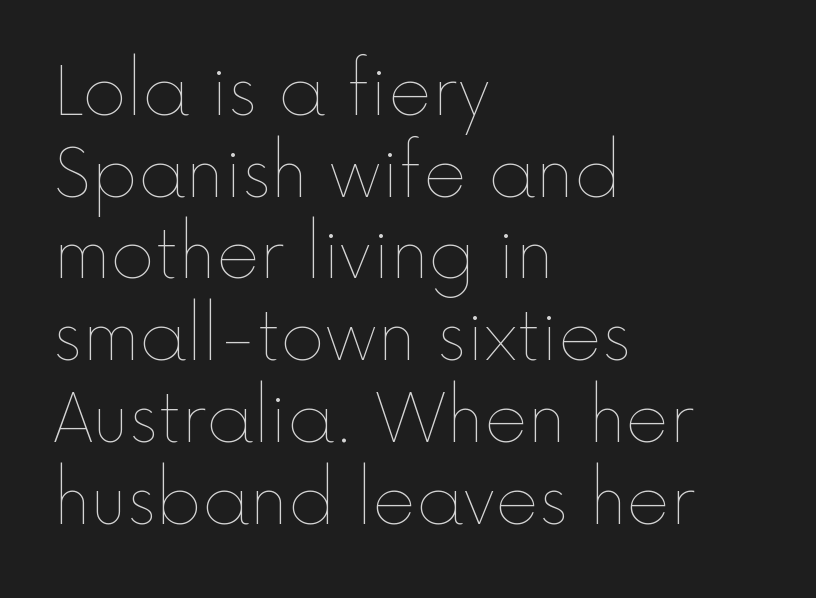
Q: Is the text bold? A: No.
Q: Is the text italic (slanted)? A: No, it is upright.
Q: Is the text underlined? A: No.
Q: How is the paragraph aligned? A: Left-aligned.
Q: Is the spacing between letters normal or unusually wide? A: Normal.
Q: Width (condensed, normal, or wide)? A: Normal.
Q: x-height? A: Medium.
Q: Monospaced? A: No.
